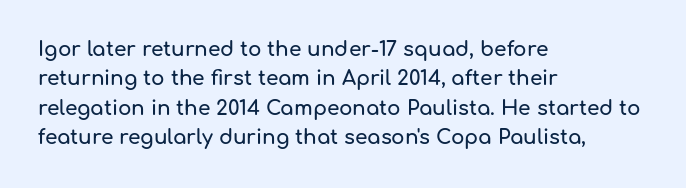
{"italic": "no", "underline": "no", "align": "left", "line_spacing": "normal", "line_spacing_ratio": 1.47, "letter_spacing": "normal", "letter_spacing_em": 0.0, "glyph_px": 20}
